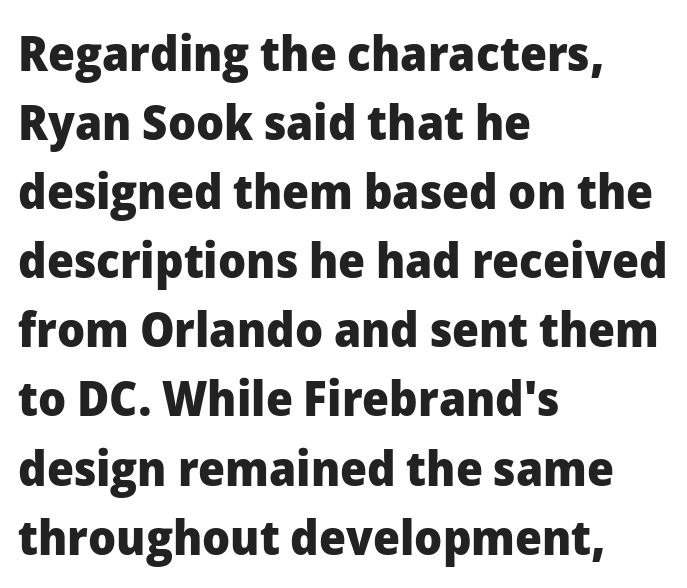
In terms of letterspacing, this is plain default setting. Each row of text sits above clean, open space. Typeset ragged right — the left edge is the straight one. Every stem runs plumb, perpendicular to the baseline. The face used here is proportionally spaced, like ordinary book or web type.
